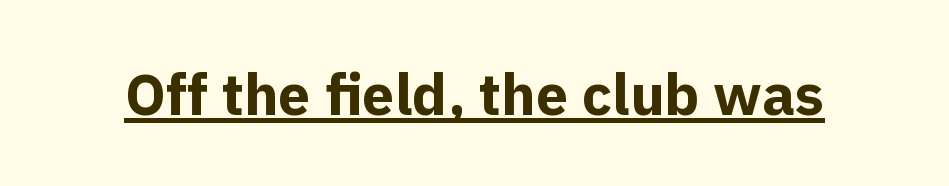
{"serif": "no", "italic": "no", "bold": "yes", "weight": "bold", "width": "normal", "x_height": "medium", "monospaced": "no", "underline": "yes", "letter_spacing": "normal", "letter_spacing_em": 0.0, "glyph_px": 58}
